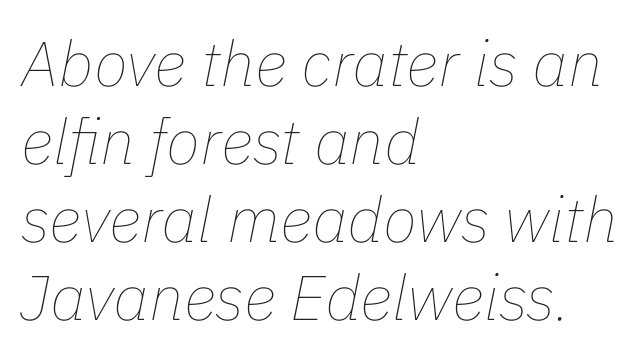
Q: Is the text bold? A: No.
Q: Is the text italic (slanted)? A: Yes, it leans right by about 11 degrees.
Q: Is the text underlined? A: No.
Q: How is the paragraph aligned? A: Left-aligned.
Q: Is the spacing between letters normal or unusually wide? A: Normal.
Q: Width (condensed, normal, or wide)? A: Normal.
Q: Stroke contrast? A: Low.
Q: x-height? A: Medium.
Q: Monospaced? A: No.
